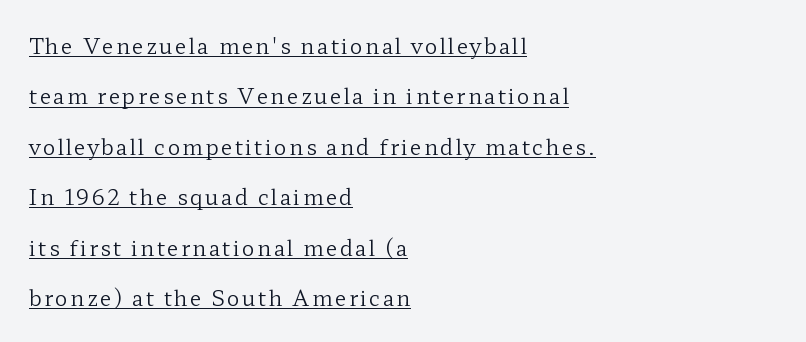
Q: Is the text bold? A: No.
Q: Is the text italic (slanted)? A: No, it is upright.
Q: Is the text underlined? A: Yes.
Q: How is the paragraph aligned? A: Left-aligned.
Q: Is the spacing between lines tight, normal or loose? A: Loose.
